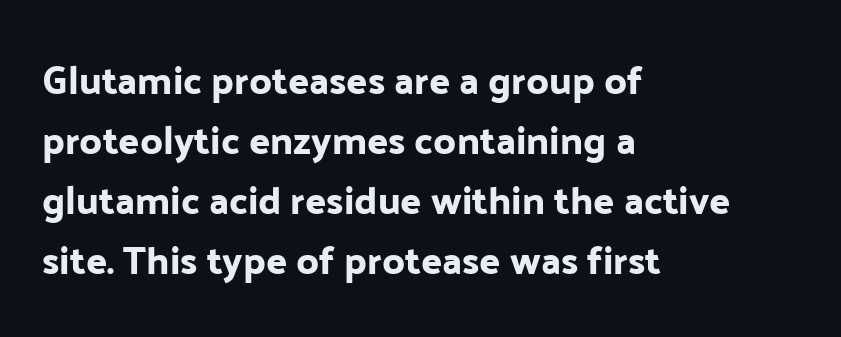
The image shows 39 px sans-serif type, upright; set left-aligned, normal line spacing (1.54x), normal letter spacing, not underlined; low stroke contrast and a medium x-height.
